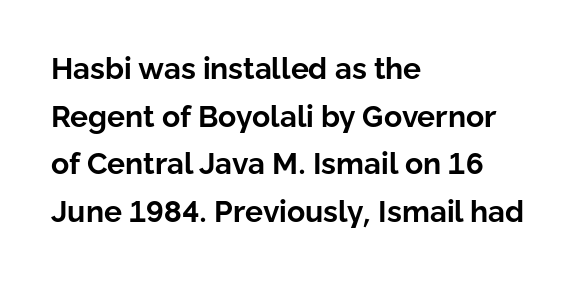
Q: Is the text bold? A: Yes.
Q: Is the text italic (slanted)? A: No, it is upright.
Q: Is the typeface a serif or a sans-serif typeface? A: Sans-serif.
Q: Is the text underlined? A: No.
Q: How is the paragraph aligned? A: Left-aligned.
Q: Is the spacing between letters normal or unusually wide? A: Normal.
Q: Is the spacing between lines tight, normal or loose? A: Normal.
Q: Width (condensed, normal, or wide)? A: Normal.
Q: Stroke contrast? A: Low.
Q: x-height? A: Medium.
Q: Monospaced? A: No.
